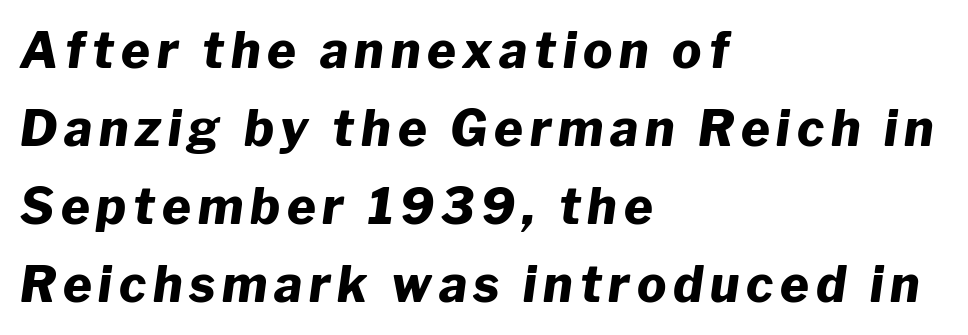
The typography opts for an oblique posture over an upright one. Glance below the letters and you will spot only blank space. All the whitespace from short lines collects on the right. These lines carry a lot of weight — the face is fully bold. Proportional: the letters do not fall into vertical columns. Interline gaps are of average width in this sample.
